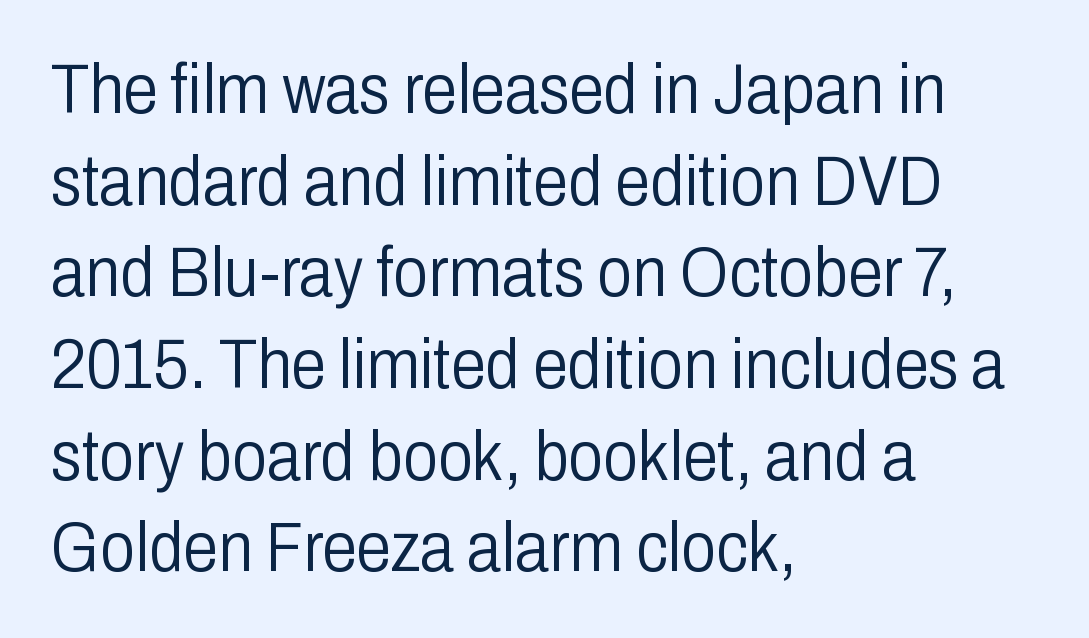
Q: Is the text bold? A: No.
Q: Is the text italic (slanted)? A: No, it is upright.
Q: Is the typeface a serif or a sans-serif typeface? A: Sans-serif.
Q: Is the text underlined? A: No.
Q: How is the paragraph aligned? A: Left-aligned.
Q: Is the spacing between letters normal or unusually wide? A: Normal.
Q: Is the spacing between lines tight, normal or loose? A: Normal.
Q: Width (condensed, normal, or wide)? A: Condensed.
Q: Stroke contrast? A: Low.
Q: x-height? A: Medium.
Q: Monospaced? A: No.
